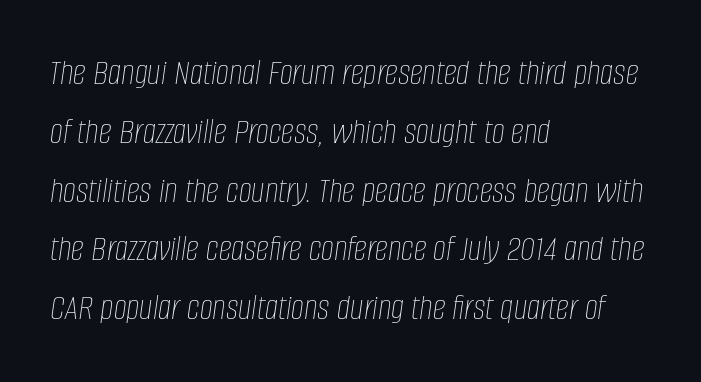
The image shows 37 px thin, condensed type, italic (leaning right); set left-aligned, normal line spacing (1.59x), normal letter spacing, not underlined; low stroke contrast and a large x-height.
